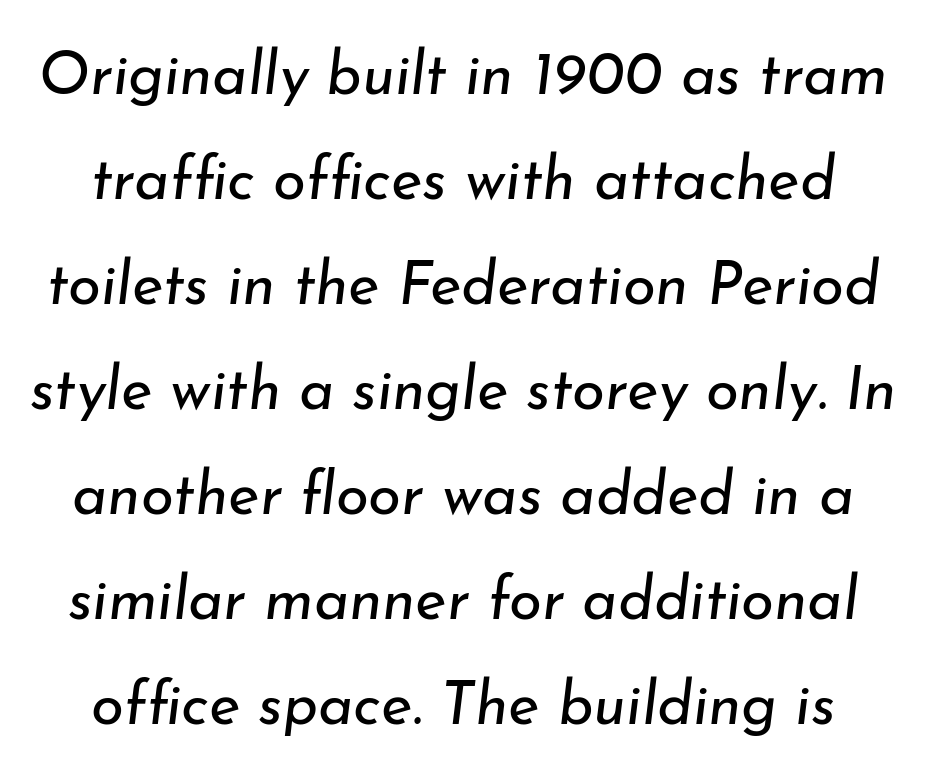
The lines are quadded center. Plain, unruled lines of type. Compared with ordinary roman type, these characters are visibly tilted. The typesetting does not lean heavy: it is not bold. Compared with typical body copy, the letter spacing here is the same. Character widths vary here, with narrow letters taking less room than wide ones.
